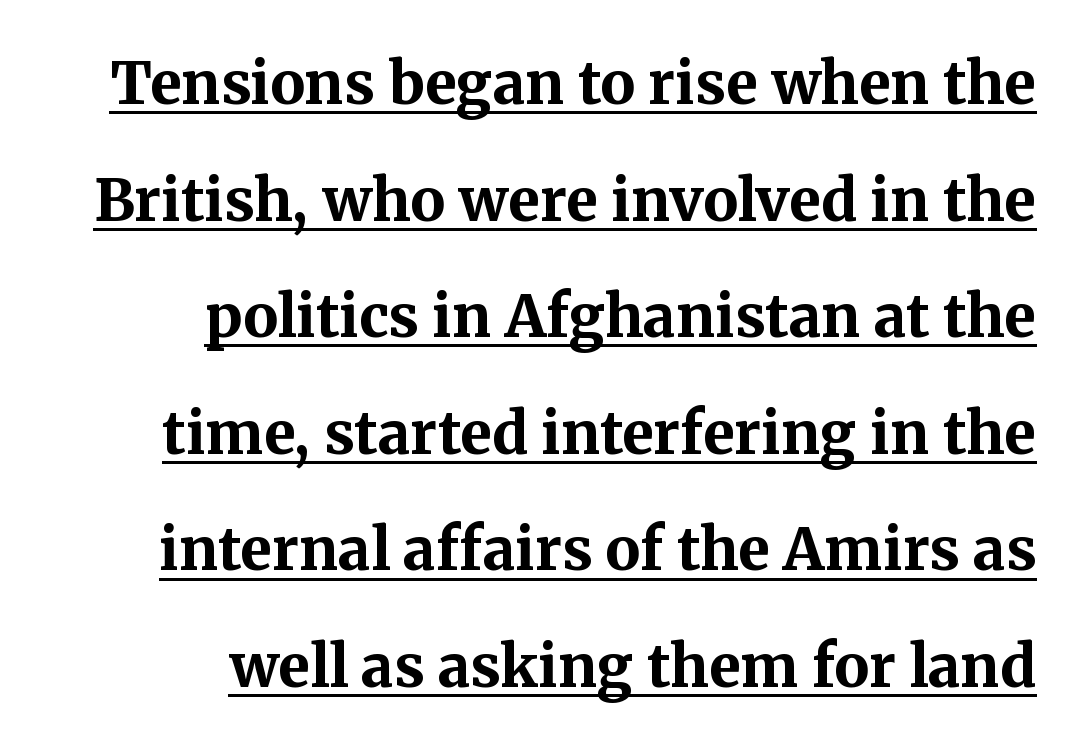
The image shows 58 px bold serif type, upright; set right-aligned, loose line spacing (2.01x), normal letter spacing, underlined; medium stroke contrast and a medium x-height.
